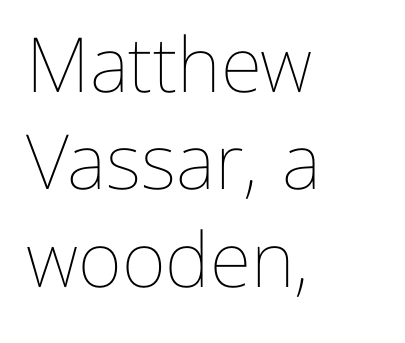
Q: Is the text bold? A: No.
Q: Is the text italic (slanted)? A: No, it is upright.
Q: Is the text underlined? A: No.
Q: How is the paragraph aligned? A: Left-aligned.
Q: Is the spacing between letters normal or unusually wide? A: Normal.
Q: Is the spacing between lines tight, normal or loose? A: Normal.
Q: Width (condensed, normal, or wide)? A: Normal.
Q: Stroke contrast? A: Low.
Q: x-height? A: Medium.
Q: Monospaced? A: No.
